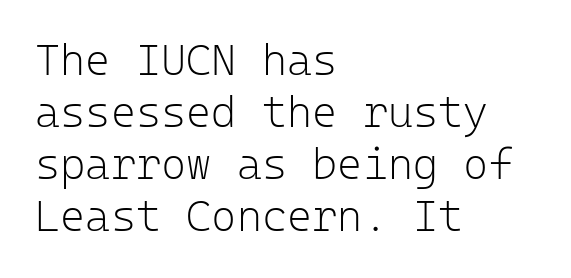
The image shows 43 px light sans-serif type, upright, monospaced; set left-aligned, line spacing 1.21x, normal letter spacing, not underlined; low stroke contrast and a medium x-height.
